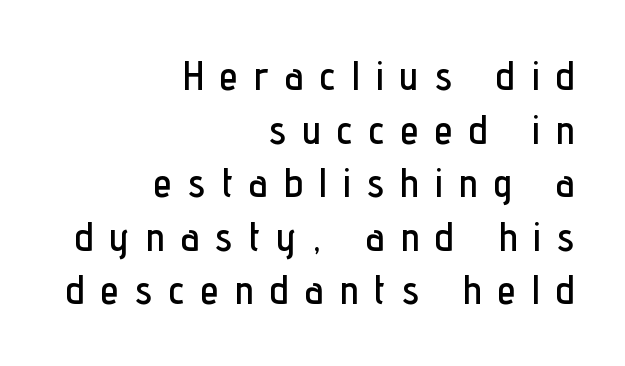
Q: Is the text italic (slanted)? A: No, it is upright.
Q: Is the typeface a serif or a sans-serif typeface? A: Sans-serif.
Q: Is the text underlined? A: No.
Q: How is the paragraph aligned? A: Right-aligned.
Q: Is the spacing between letters normal or unusually wide? A: Unusually wide.
Q: Is the spacing between lines tight, normal or loose? A: Normal.
Q: Width (condensed, normal, or wide)? A: Condensed.
Q: Stroke contrast? A: Low.
Q: x-height? A: Medium.
Q: Monospaced? A: No.
